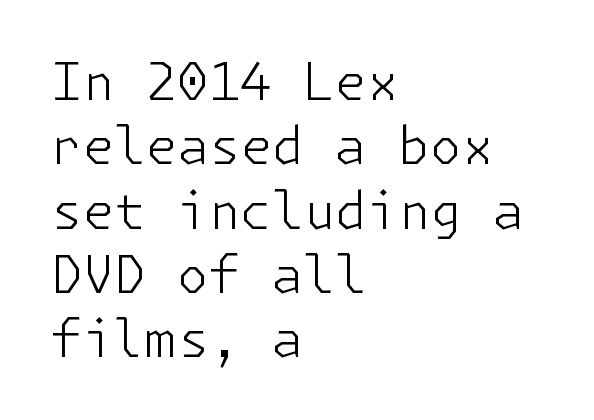
Classification — sans serif. The letterforms sit at book weight or below. Leftover space on each line is placed entirely after the last word. Ascenders rise straight up at ninety degrees.
